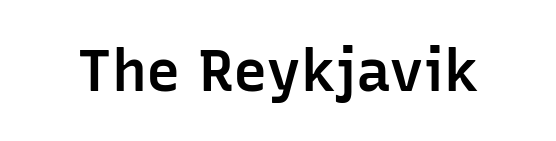
Nobody touched the tracking dial on this one. Firm but not heavy-handed strokes: this text is semibold. The glyphs in this specimen are sans serif. The lettering stays uniformly vertical, giving the passage a roman look. Letters rest on an invisible, unmarked baseline. Varying glyph widths throughout — classic text-font behaviour.
